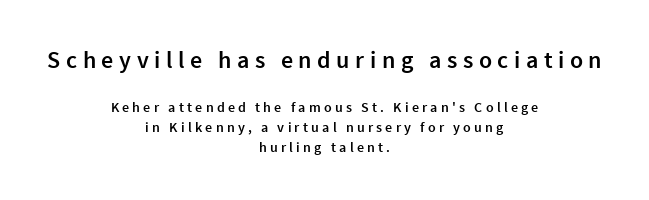
The image shows 24 px text type, upright; set centered, normal line spacing (1.43x), unusually wide letter spacing (+0.23 em), not underlined; the first (top) block is 1.71x larger.
